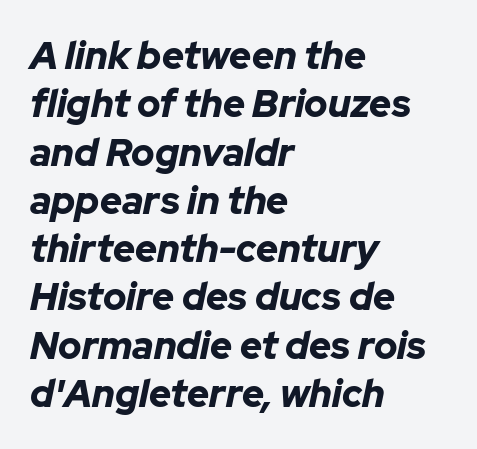
The image shows 38 px bold type, italic (leaning right); set left-aligned, normal line spacing (1.27x), normal letter spacing, not underlined; low stroke contrast and a medium x-height.
